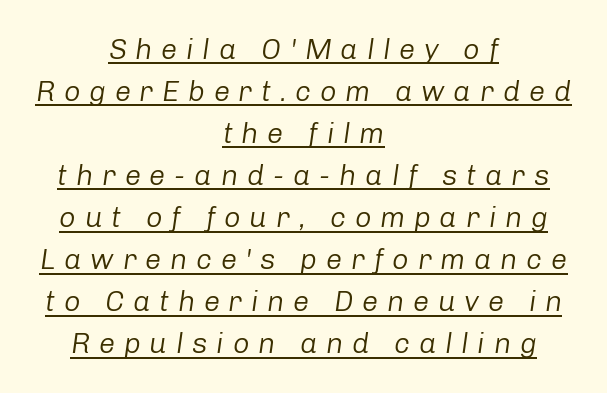
The image shows 29 px regular-weight type, italic (leaning right); set centered, normal line spacing (1.45x), unusually wide letter spacing (+0.3 em), underlined; low stroke contrast and a medium x-height.
